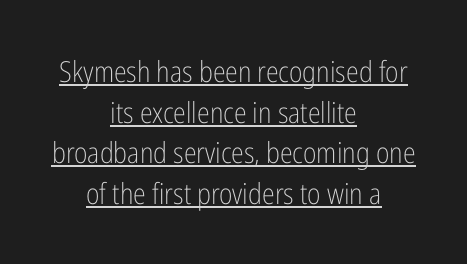
The image shows 29 px light, condensed sans-serif type, upright; set centered, normal line spacing (1.4x), normal letter spacing, underlined; low stroke contrast and a medium x-height.
